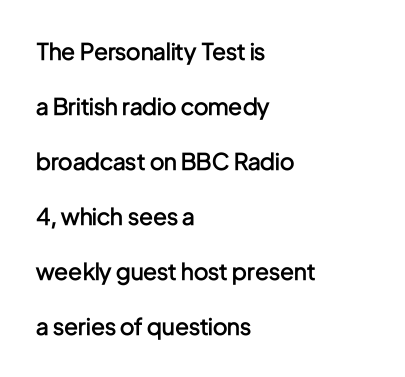
Casual observation: everything's shoved over to the left. The foot of each line stays bare and open. Stroke thickness is moderately raised; the sample reads as semibold. The lettering holds an erect, upright posture throughout. Characters follow at the spacing the type designer built in.
